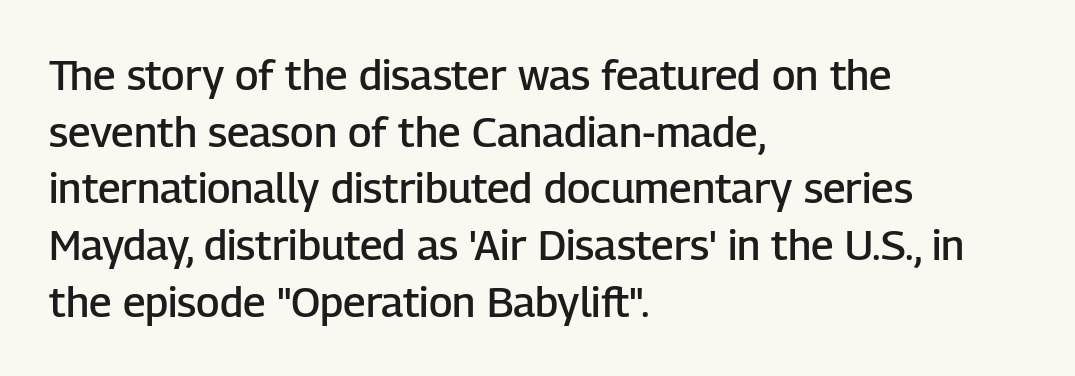
{"serif": "no", "italic": "no", "bold": "semi", "weight": "semibold", "width": "normal", "stroke_contrast": "low", "x_height": "medium", "monospaced": "no", "underline": "no", "align": "left", "line_spacing": "normal", "line_spacing_ratio": 1.35, "letter_spacing": "normal", "letter_spacing_em": 0.0, "glyph_px": 42}
